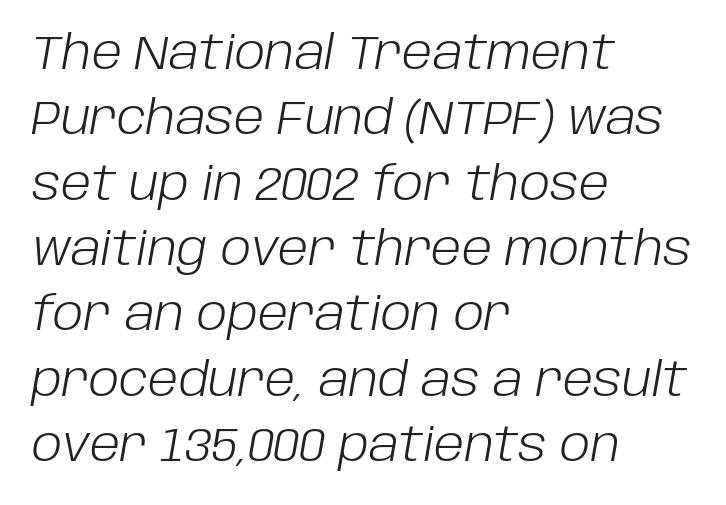
These lines sit exactly where default settings would place them. Typeset ragged right — the left edge is the straight one. The type is set solid horizontally, with unmodified tracking. Note the varied advance widths — an 'i' is clearly narrower than an 'm'. Honestly, there is no underline to notice here at all.
